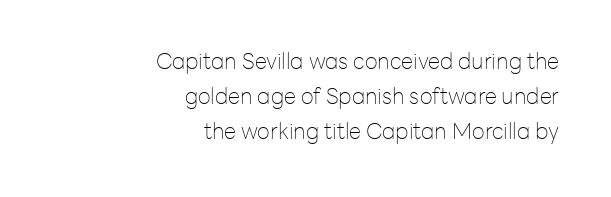
Alignment: flush right. Compared with a typical body face, this is equally light or lighter still. Is the letter spacing exaggerated? No — it looks like the ordinary default. When letters stand straight like this, we call the style roman or upright.
